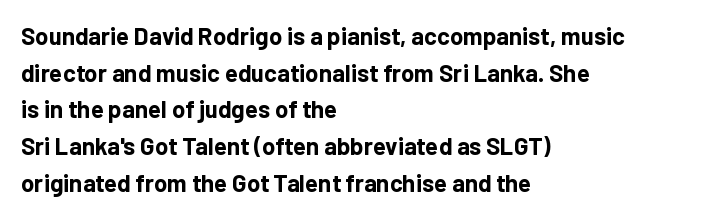
{"italic": "no", "bold": "yes", "underline": "no", "align": "left", "line_spacing": "normal", "line_spacing_ratio": 1.53, "letter_spacing": "normal", "letter_spacing_em": 0.0, "glyph_px": 24}
